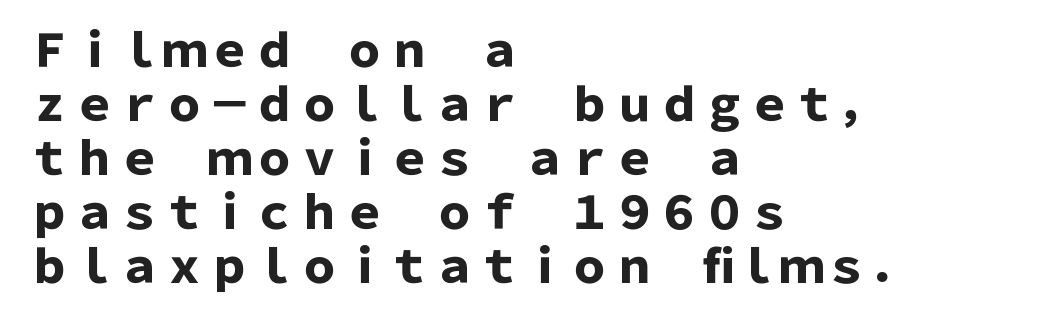
The image shows 45 px heavy sans-serif type, upright; set left-aligned, line spacing 1.2x, normal letter spacing, not underlined; low stroke contrast and a medium x-height.
